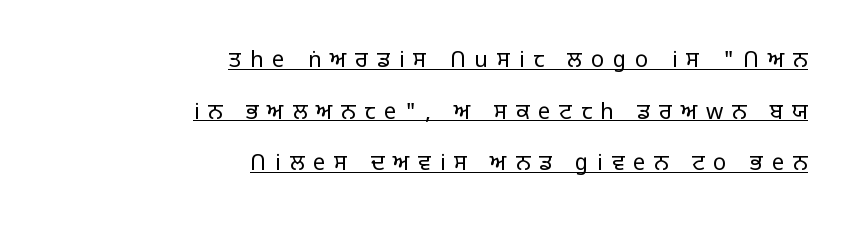
The image shows 22 px text type, upright; set right-aligned, loose line spacing (2.35x), unusually wide letter spacing (+0.4 em), underlined.
